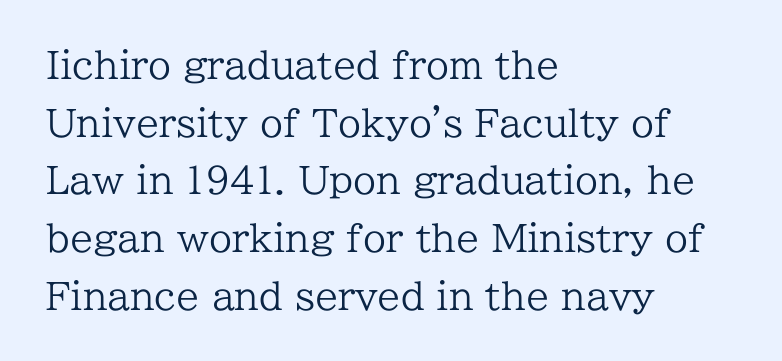
The image shows 37 px regular-weight serif type, upright; set left-aligned, normal line spacing (1.56x), normal letter spacing, not underlined; low stroke contrast and a medium x-height.
